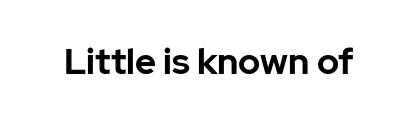
This sample uses plain, unmodified letter spacing. Examine the stroke ends and you'll find no serifs. Spacing verdict: proportional, widths tailored to each character. The specimen reads as upright at a glance.
